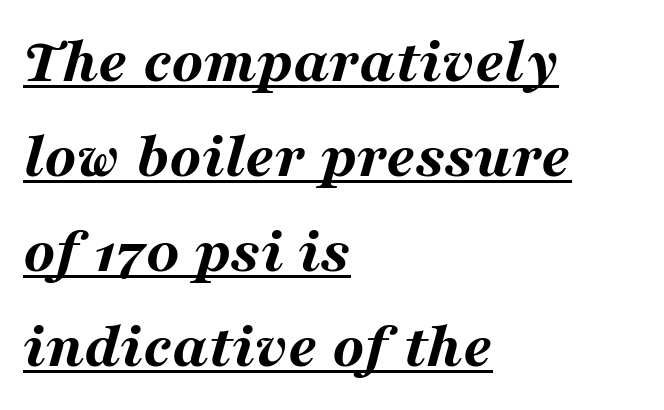
{"italic": "yes", "lean": "right", "slant_degrees": 16, "bold": "yes", "weight": "bold", "width": "wide", "stroke_contrast": "medium", "x_height": "medium", "monospaced": "no", "underline": "yes", "align": "left", "line_spacing": "normal", "line_spacing_ratio": 1.46, "letter_spacing": "normal", "letter_spacing_em": 0.0, "glyph_px": 65}
